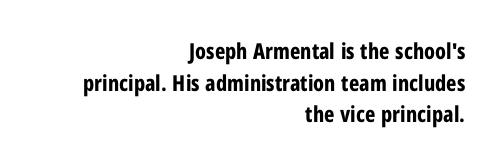
Q: Is the text bold? A: Yes.
Q: Is the text italic (slanted)? A: No, it is upright.
Q: Is the text underlined? A: No.
Q: How is the paragraph aligned? A: Right-aligned.
Q: Is the spacing between letters normal or unusually wide? A: Normal.
Q: Is the spacing between lines tight, normal or loose? A: Normal.
